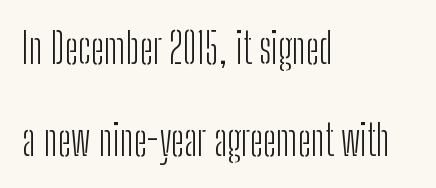
The image shows 42 px light, condensed sans-serif type, upright; set left-aligned, loose line spacing (2.2x), normal letter spacing, not underlined; low stroke contrast and a medium x-height.
